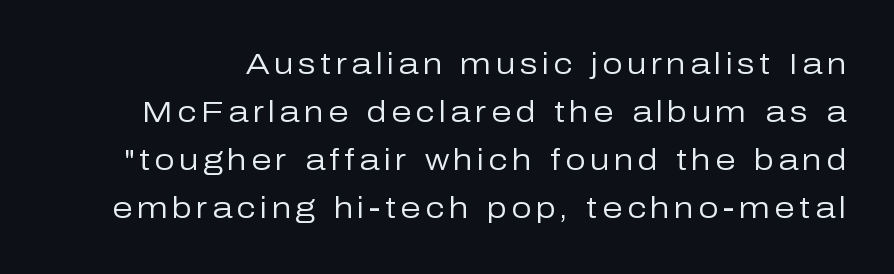
Q: Is the text bold? A: No.
Q: Is the text italic (slanted)? A: No, it is upright.
Q: Is the typeface a serif or a sans-serif typeface? A: Sans-serif.
Q: Is the text underlined? A: No.
Q: Is the spacing between lines tight, normal or loose? A: Normal.
Q: Width (condensed, normal, or wide)? A: Normal.
Q: Stroke contrast? A: Low.
Q: x-height? A: Medium.
Q: Monospaced? A: No.
